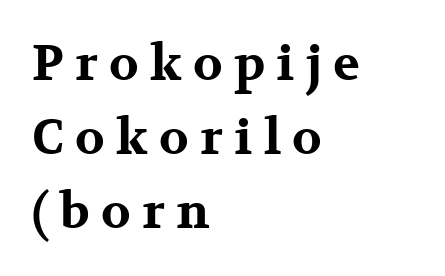
Students, this is bold: see how much ink each stroke carries. The rendering shows small feet on the letterforms — a serif design. Ascenders rise straight up at ninety degrees. Think of a printed novel: that variable character pitch is what you see here. Descender tails drop into unmarked territory.
